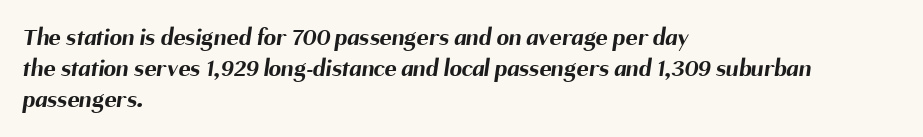
Q: Is the text bold? A: Yes.
Q: Is the text underlined? A: No.
Q: How is the paragraph aligned? A: Left-aligned.
Q: Is the spacing between letters normal or unusually wide? A: Normal.
Q: Is the spacing between lines tight, normal or loose? A: Normal.
